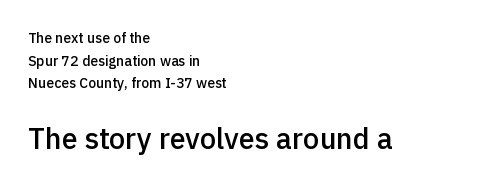
Q: Is the text bold? A: Semi-bold.
Q: Is the text italic (slanted)? A: No, it is upright.
Q: Is the typeface a serif or a sans-serif typeface? A: Sans-serif.
Q: Is the text underlined? A: No.
Q: How is the paragraph aligned? A: Left-aligned.
Q: Is the spacing between letters normal or unusually wide? A: Normal.
Q: Is the spacing between lines tight, normal or loose? A: Normal.
Q: Which block of text is set in a larger size, the first (top) or the second (bottom)? A: The second (bottom) one.
Q: Width (condensed, normal, or wide)? A: Normal.
Q: x-height? A: Medium.
Q: Monospaced? A: No.
